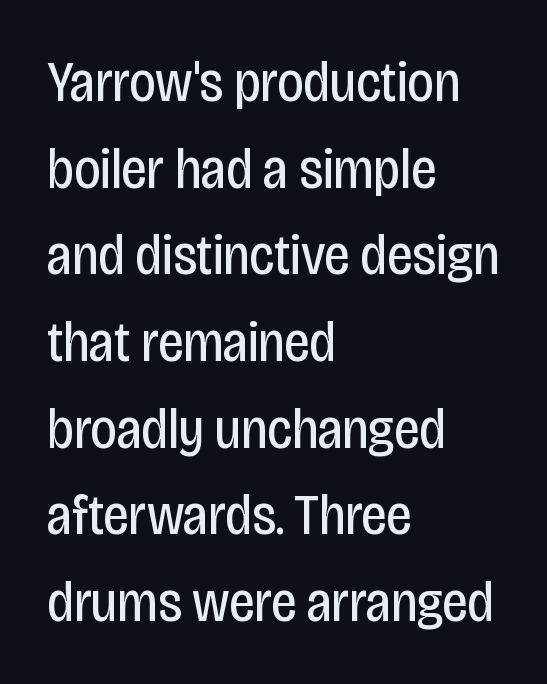
{"serif": "no", "italic": "no", "bold": "no", "weight": "regular", "width": "condensed", "stroke_contrast": "low", "x_height": "large", "monospaced": "no", "underline": "no", "align": "left", "line_spacing": "normal", "line_spacing_ratio": 1.52, "letter_spacing": "normal", "letter_spacing_em": 0.0, "glyph_px": 57}
